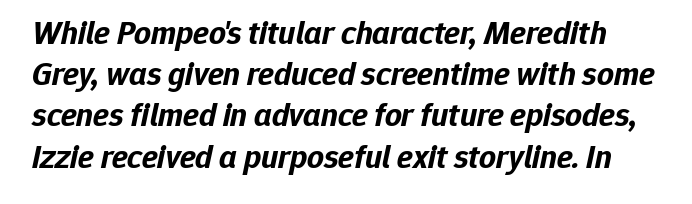
The image shows 33 px bold type, italic (leaning right); set normal line spacing (1.25x), normal letter spacing, not underlined; low stroke contrast and a medium x-height.
